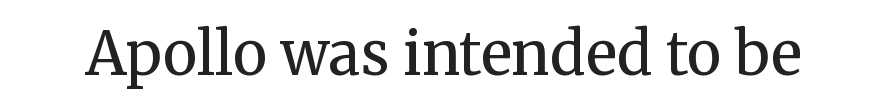
{"serif": "yes", "italic": "no", "bold": "no", "weight": "regular", "width": "normal", "stroke_contrast": "medium", "x_height": "medium", "monospaced": "no", "underline": "no", "letter_spacing": "normal", "letter_spacing_em": 0.0, "glyph_px": 59}
